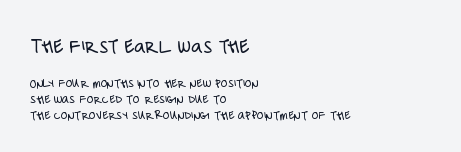
The image shows 22 px text type, upright; set left-aligned, tight line spacing (1.14x), normal letter spacing, not underlined; the first (top) block is 1.57x larger.
